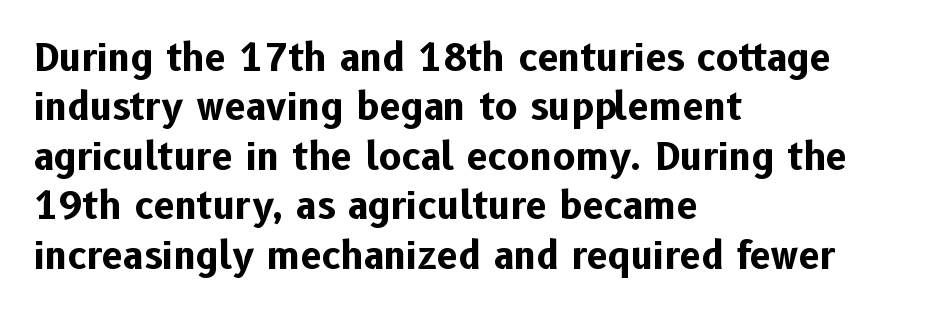
{"serif": "no", "italic": "no", "bold": "yes", "weight": "bold", "width": "normal", "stroke_contrast": "low", "x_height": "medium", "monospaced": "no", "underline": "no", "align": "left", "line_spacing": "normal", "line_spacing_ratio": 1.3, "letter_spacing": "normal", "letter_spacing_em": 0.0, "glyph_px": 38}
